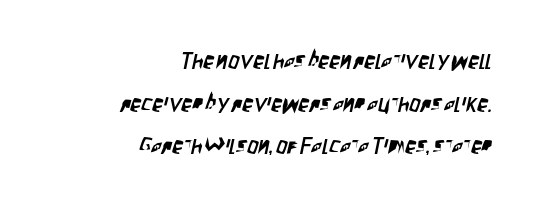
Compared with typical body copy, the letter spacing here is the same. In terms of leading, this rendering errs on the spacious side. Typeset ragged left — the right edge is the straight one. The string is rendered with underlining switched off.
